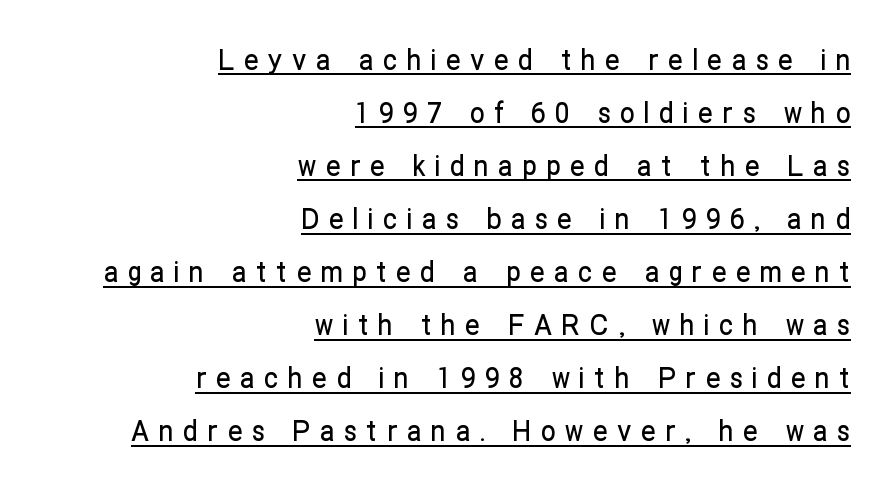
{"serif": "no", "italic": "no", "width": "condensed", "stroke_contrast": "low", "x_height": "medium", "monospaced": "no", "underline": "yes", "align": "right", "line_spacing_ratio": 1.83, "letter_spacing": "wide", "letter_spacing_em": 0.33, "glyph_px": 29}
